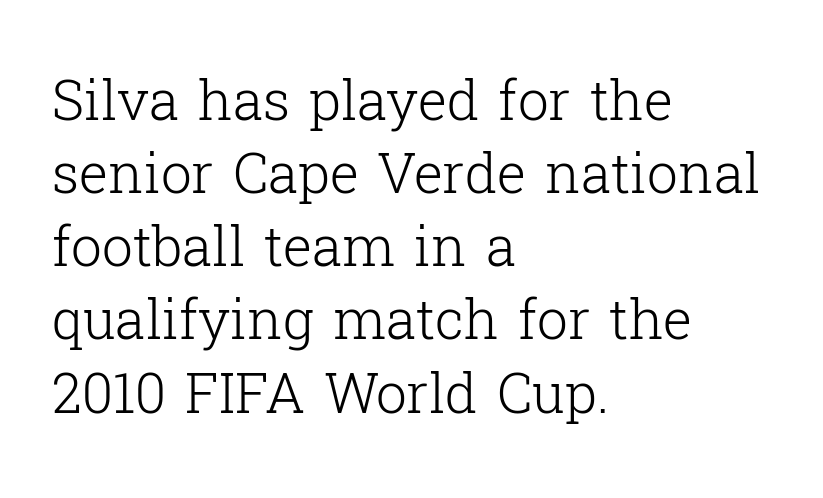
The glyphs in this specimen are seriffed. Nothing unusual about the tracking: characters are spaced as the font intends. A classic flush-left, rag-right setting is used for this passage. Descenders are the only things crossing below the line.
